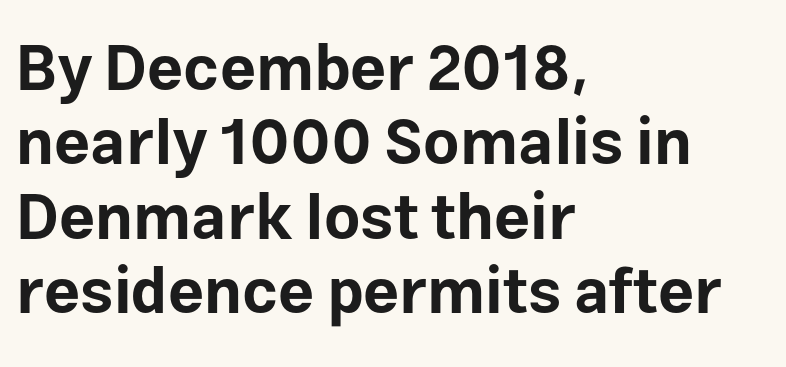
Q: Is the text bold? A: Yes.
Q: Is the text italic (slanted)? A: No, it is upright.
Q: Is the typeface a serif or a sans-serif typeface? A: Sans-serif.
Q: Is the text underlined? A: No.
Q: How is the paragraph aligned? A: Left-aligned.
Q: Is the spacing between letters normal or unusually wide? A: Normal.
Q: Width (condensed, normal, or wide)? A: Normal.
Q: Stroke contrast? A: Low.
Q: x-height? A: Medium.
Q: Monospaced? A: No.
